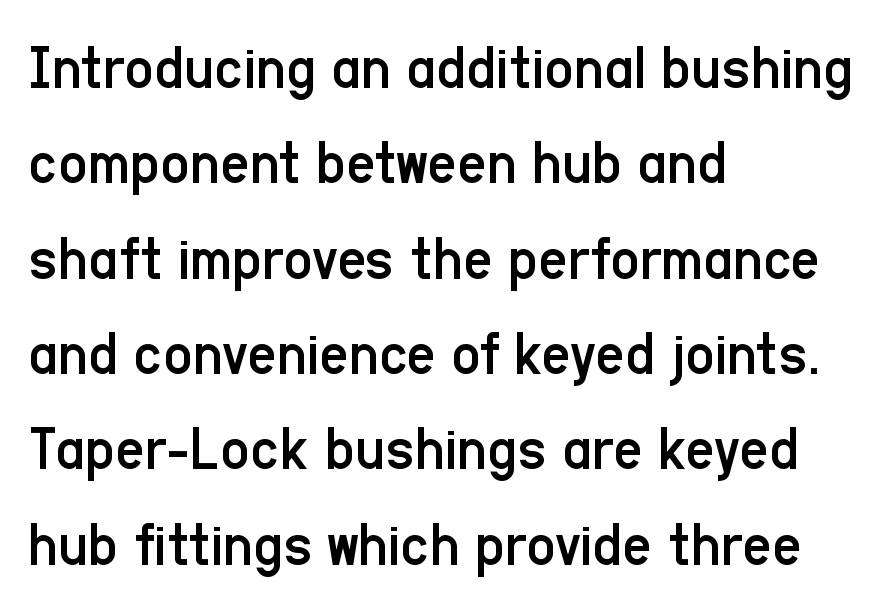
Q: Is the text bold? A: No.
Q: Is the text italic (slanted)? A: No, it is upright.
Q: Is the typeface a serif or a sans-serif typeface? A: Sans-serif.
Q: Is the text underlined? A: No.
Q: How is the paragraph aligned? A: Left-aligned.
Q: Is the spacing between letters normal or unusually wide? A: Normal.
Q: Is the spacing between lines tight, normal or loose? A: Normal.
Q: Width (condensed, normal, or wide)? A: Condensed.
Q: Stroke contrast? A: Low.
Q: x-height? A: Medium.
Q: Monospaced? A: No.
